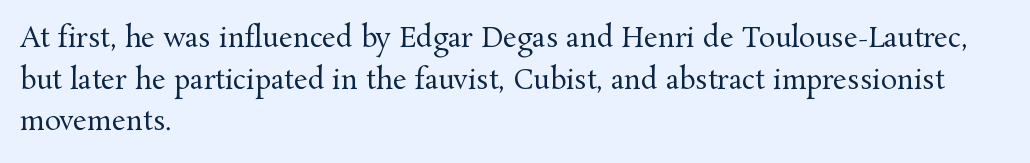
This sample uses an upright cut, with every glyph sitting square on the baseline. Lines of text with bare space underneath. The setting favours the left margin, as ordinary paragraphs usually do. Leading: standard. The typesetting does not lean heavy: it is not bold. You could call the tracking neutral — neither tight nor loose.
